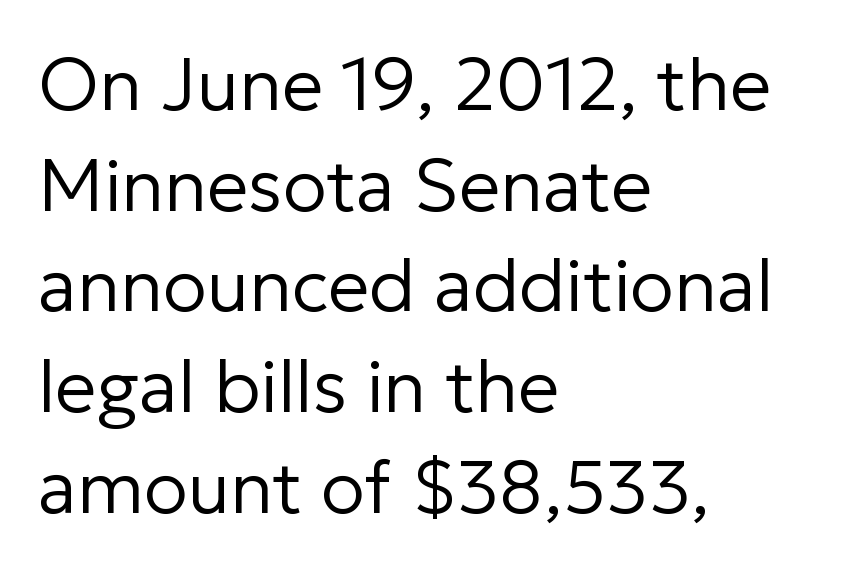
Q: Is the text bold? A: No.
Q: Is the text italic (slanted)? A: No, it is upright.
Q: Is the typeface a serif or a sans-serif typeface? A: Sans-serif.
Q: Is the text underlined? A: No.
Q: How is the paragraph aligned? A: Left-aligned.
Q: Is the spacing between letters normal or unusually wide? A: Normal.
Q: Is the spacing between lines tight, normal or loose? A: Normal.
Q: Width (condensed, normal, or wide)? A: Normal.
Q: Stroke contrast? A: Low.
Q: x-height? A: Medium.
Q: Monospaced? A: No.
